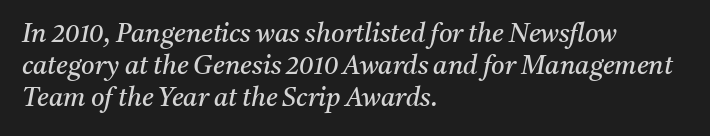
Think standard paragraph weight, or any step lighter than that. Short and long lines alike share a common starting point at left. You could call the tracking neutral — neither tight nor loose. Quick note: underline off.
